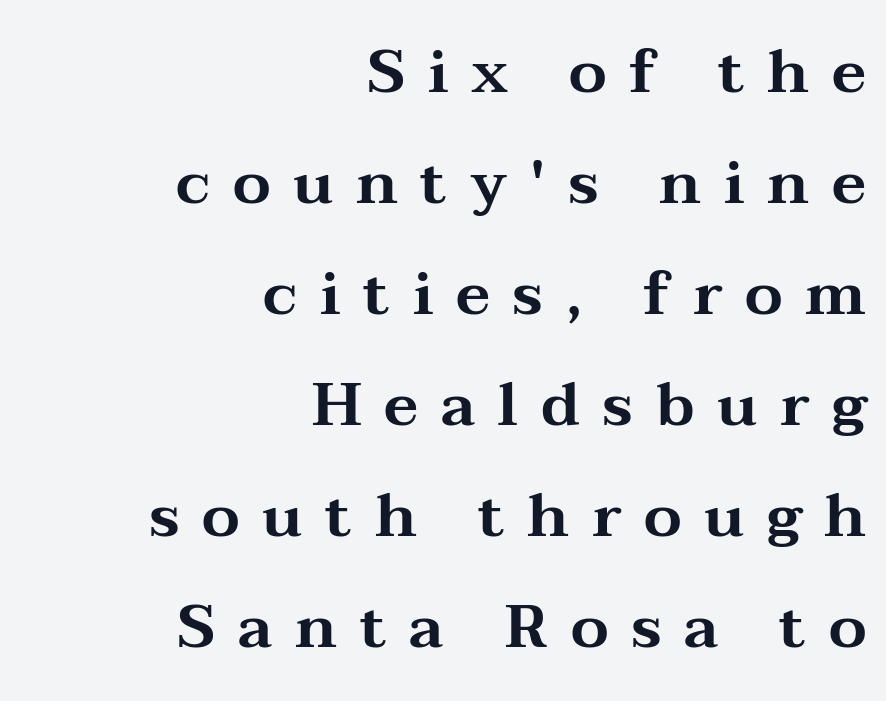
{"serif": "yes", "italic": "no", "width": "wide", "stroke_contrast": "medium", "x_height": "medium", "monospaced": "no", "underline": "no", "align": "right", "line_spacing_ratio": 1.82, "letter_spacing": "wide", "letter_spacing_em": 0.37, "glyph_px": 61}
